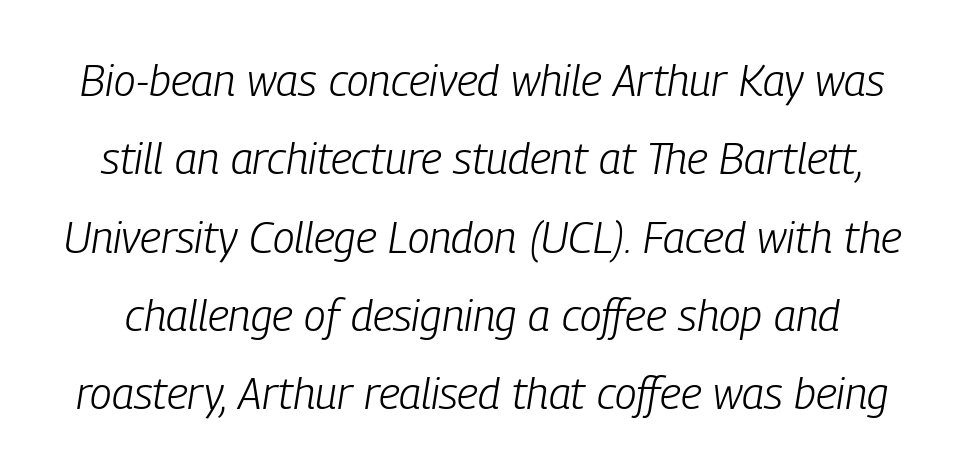
This is oblique type, the kind used for emphasis or titles. Stems and bowls with no extra thickness — not bold. A typesetter would call this proportional, since set widths differ per character. The specimen omits any rule beneath the text block's lines. The gaps between neighbouring characters are ordinary and unremarkable.
